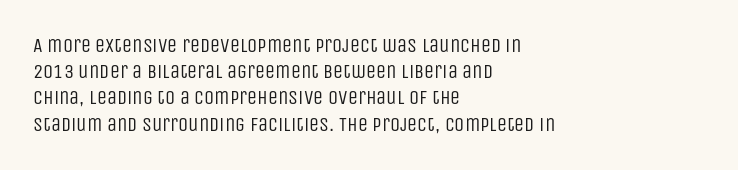
The image shows 20 px text type, upright; set left-aligned, normal line spacing (1.31x), normal letter spacing, not underlined.
